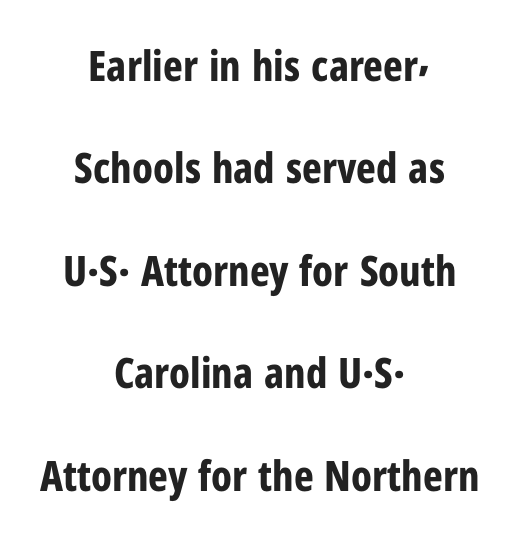
{"serif": "no", "italic": "no", "bold": "yes", "weight": "bold", "width": "condensed", "stroke_contrast": "low", "x_height": "medium", "monospaced": "no", "underline": "no", "align": "center", "line_spacing": "loose", "line_spacing_ratio": 2.44, "letter_spacing": "normal", "letter_spacing_em": 0.0, "glyph_px": 42}
